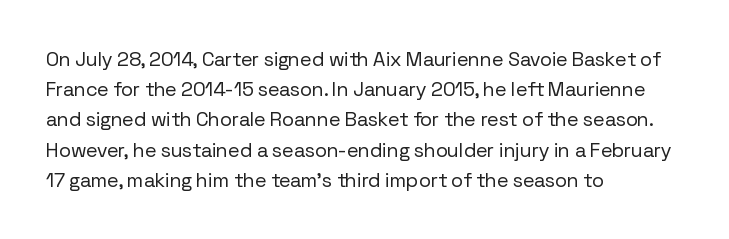
The image shows 20 px text type, upright; set left-aligned, normal line spacing (1.51x), normal letter spacing, not underlined.
